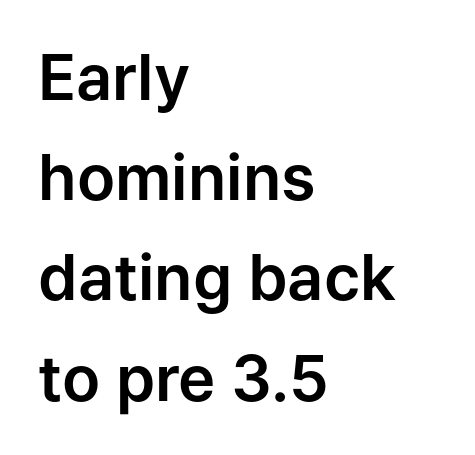
Looks like regular typesetting: each glyph gets only the width it needs. A normal amount of white space separates one row of letters from the next. The rendering shows plain stroke endings on the letterforms — a sans-serif design. This rendering features lettering with no underline. Each line starts at the same left margin while the right side varies. Ordinary non-slanted type is in use.
